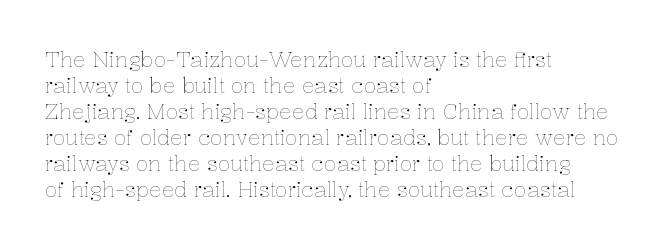
Q: Is the text bold? A: No.
Q: Is the text italic (slanted)? A: No, it is upright.
Q: Is the text underlined? A: No.
Q: How is the paragraph aligned? A: Left-aligned.
Q: Is the spacing between letters normal or unusually wide? A: Normal.
